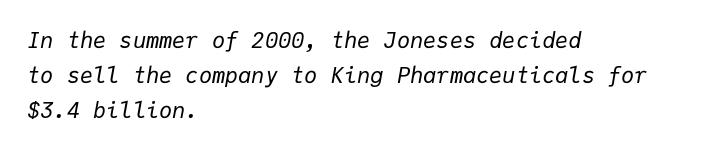
Q: Is the text bold? A: No.
Q: Is the text italic (slanted)? A: Yes, it leans right by about 9 degrees.
Q: Is the text underlined? A: No.
Q: How is the paragraph aligned? A: Left-aligned.
Q: Is the spacing between letters normal or unusually wide? A: Normal.
Q: Is the spacing between lines tight, normal or loose? A: Normal.
